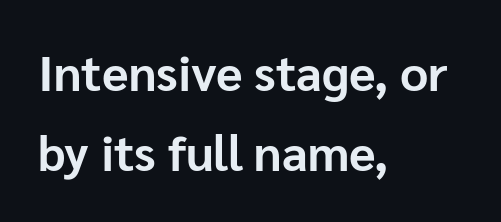
{"serif": "no", "italic": "no", "bold": "yes", "weight": "bold", "width": "normal", "stroke_contrast": "low", "x_height": "medium", "monospaced": "no", "underline": "no", "align": "left", "line_spacing": "normal", "line_spacing_ratio": 1.64, "letter_spacing": "normal", "letter_spacing_em": 0.0, "glyph_px": 49}
